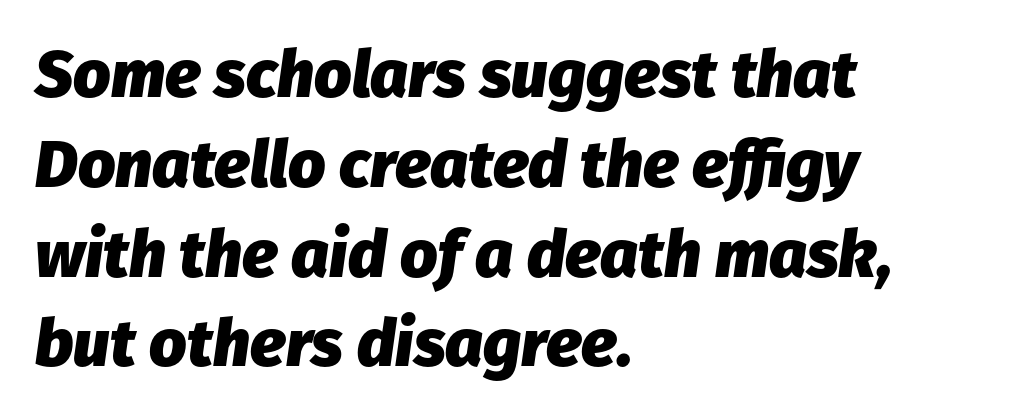
The image shows 66 px heavy type, italic (leaning right); set left-aligned, normal line spacing (1.36x), normal letter spacing, not underlined; low stroke contrast and a medium x-height.
